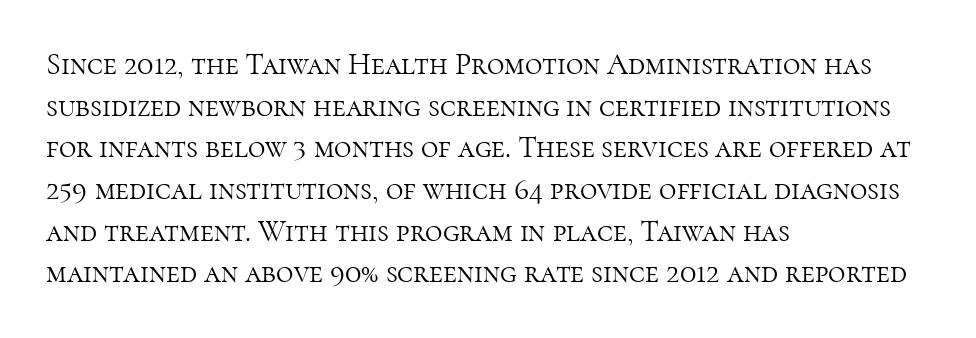
{"serif": "yes", "italic": "no", "bold": "no", "weight": "light", "width": "normal", "stroke_contrast": "high", "x_height": "medium", "monospaced": "no", "underline": "no", "align": "left", "line_spacing": "normal", "line_spacing_ratio": 1.39, "letter_spacing": "normal", "letter_spacing_em": 0.0, "glyph_px": 30}
